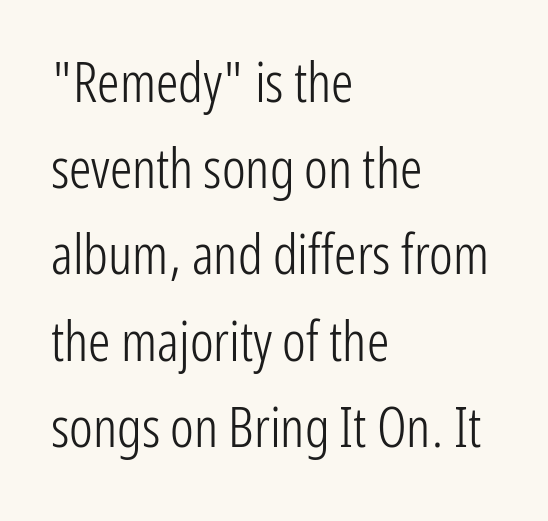
The image shows 56 px light, condensed sans-serif type, upright; set left-aligned, normal line spacing (1.54x), normal letter spacing, not underlined; low stroke contrast and a medium x-height.
